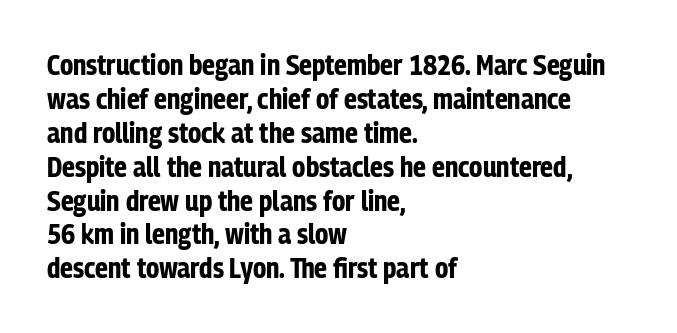
{"serif": "no", "italic": "no", "bold": "yes", "weight": "bold", "width": "condensed", "stroke_contrast": "low", "x_height": "medium", "monospaced": "no", "underline": "no", "align": "left", "line_spacing_ratio": 1.21, "letter_spacing": "normal", "letter_spacing_em": 0.0, "glyph_px": 28}
